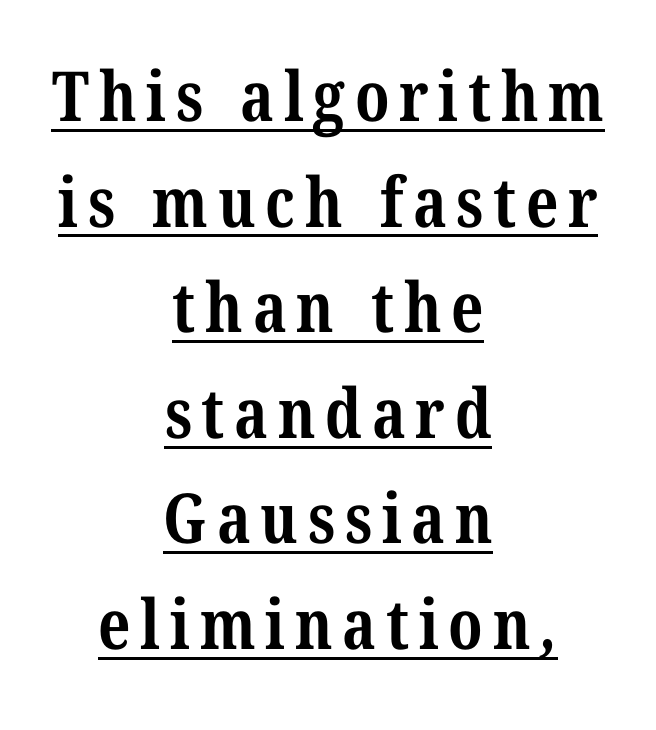
The image shows 69 px bold, condensed serif type; set centered, normal line spacing (1.53x), underlined; medium stroke contrast and a medium x-height.
